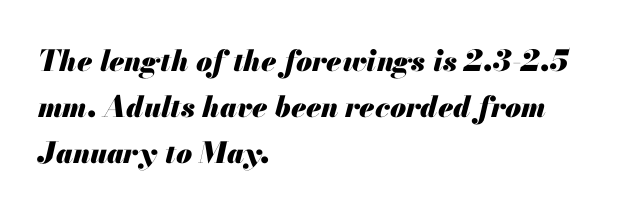
Q: Is the text bold? A: Yes.
Q: Is the text italic (slanted)? A: Yes, it leans right by about 13 degrees.
Q: Is the text underlined? A: No.
Q: How is the paragraph aligned? A: Left-aligned.
Q: Is the spacing between letters normal or unusually wide? A: Normal.
Q: Is the spacing between lines tight, normal or loose? A: Normal.
Q: Width (condensed, normal, or wide)? A: Normal.
Q: Stroke contrast? A: Medium.
Q: x-height? A: Small.
Q: Monospaced? A: No.
